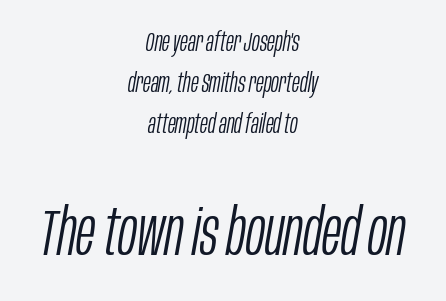
Q: Is the text bold? A: No.
Q: Is the text italic (slanted)? A: Yes, it leans right by about 10 degrees.
Q: Is the text underlined? A: No.
Q: How is the paragraph aligned? A: Centered.
Q: Is the spacing between letters normal or unusually wide? A: Normal.
Q: Is the spacing between lines tight, normal or loose? A: Normal.
Q: Which block of text is set in a larger size, the first (top) or the second (bottom)? A: The second (bottom) one.
Q: Width (condensed, normal, or wide)? A: Condensed.
Q: Stroke contrast? A: Low.
Q: x-height? A: Large.
Q: Monospaced? A: No.
